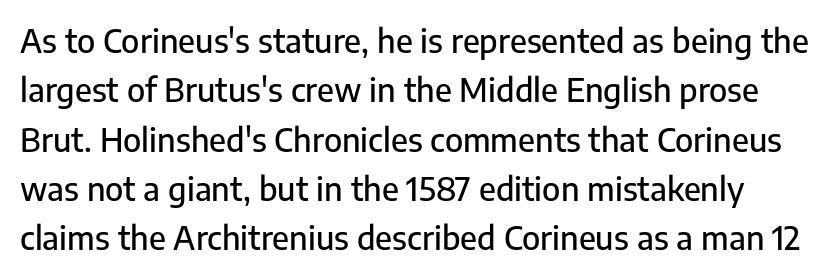
The image shows 32 px sans-serif type, upright; set normal line spacing (1.54x), normal letter spacing, not underlined; low stroke contrast and a medium x-height.
